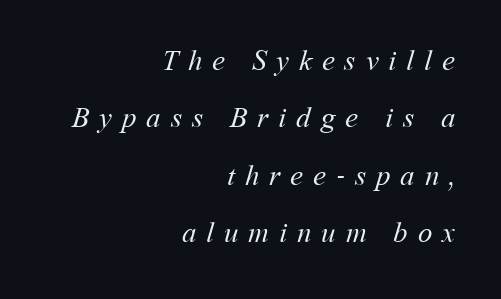
Vertically, the passage feels expansive, rows floating well apart. Is the block centered? No — it sits flush against the right margin. Varying glyph widths throughout — classic text-font behaviour. Weight class: somewhere from thin through regular. Tracking here is generous; glyphs stand well apart from one another.
